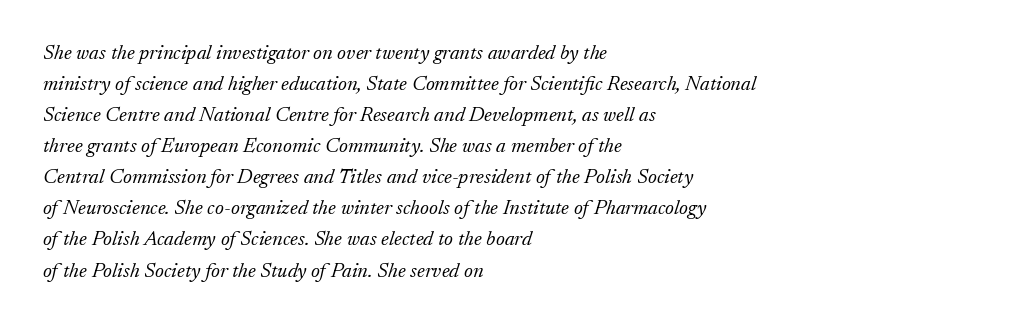
Q: Is the text bold? A: No.
Q: Is the text italic (slanted)? A: Yes, it leans right by about 17 degrees.
Q: Is the text underlined? A: No.
Q: How is the paragraph aligned? A: Left-aligned.
Q: Is the spacing between letters normal or unusually wide? A: Normal.
Q: Is the spacing between lines tight, normal or loose? A: Normal.
